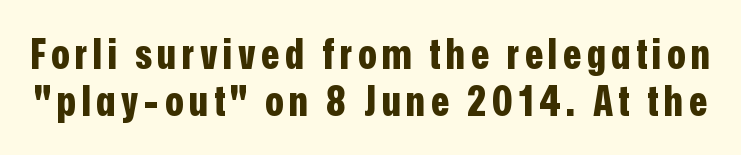
What weight is shown? A full bold with thick strokes. Here the designer chose a conventional face with non-uniform glyph widths. Serifs: no, the terminals of the letterforms are clean. Successive baselines arrive quickly, one right under another. Designer's note — italics off, roman on. Check under the words: just untouched page.
